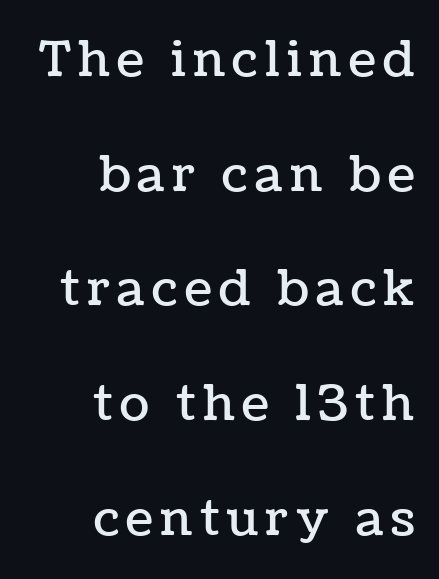
{"italic": "no", "width": "normal", "stroke_contrast": "low", "x_height": "medium", "monospaced": "no", "underline": "no", "align": "right", "line_spacing": "loose", "line_spacing_ratio": 2.34, "glyph_px": 49}
